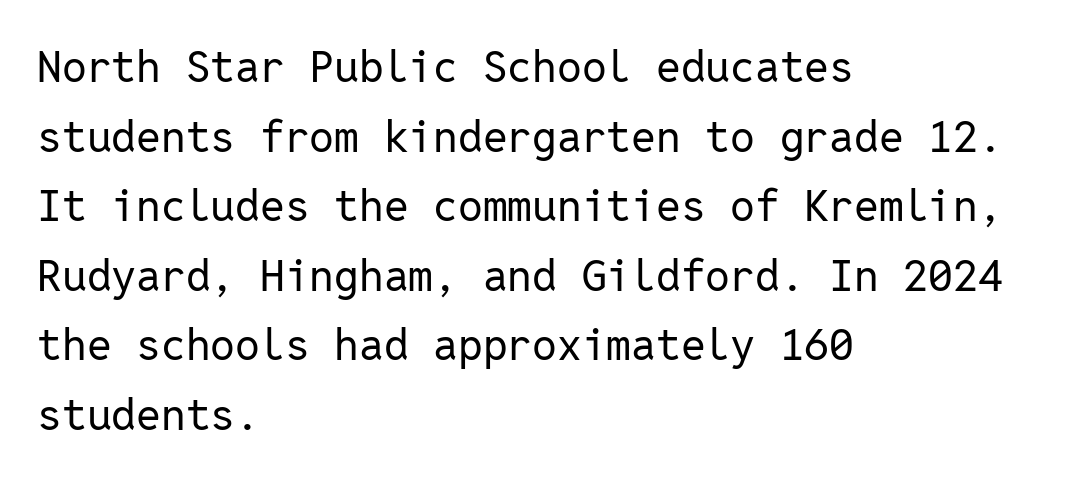
Q: Is the text bold? A: No.
Q: Is the text italic (slanted)? A: No, it is upright.
Q: Is the typeface a serif or a sans-serif typeface? A: Sans-serif.
Q: Is the text underlined? A: No.
Q: How is the paragraph aligned? A: Left-aligned.
Q: Is the spacing between letters normal or unusually wide? A: Normal.
Q: Is the spacing between lines tight, normal or loose? A: Normal.
Q: Width (condensed, normal, or wide)? A: Normal.
Q: Stroke contrast? A: Low.
Q: x-height? A: Medium.
Q: Monospaced? A: Yes.
